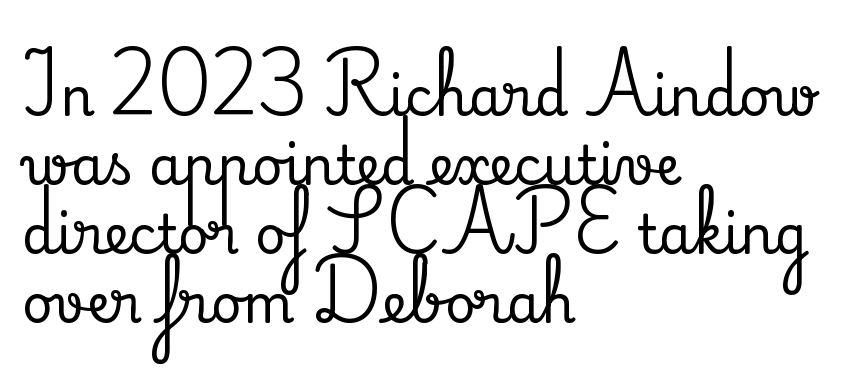
Q: Is the text italic (slanted)? A: No, it is upright.
Q: Is the typeface a serif or a sans-serif typeface? A: Serif.
Q: Is the text underlined? A: No.
Q: How is the paragraph aligned? A: Left-aligned.
Q: Is the spacing between letters normal or unusually wide? A: Normal.
Q: Is the spacing between lines tight, normal or loose? A: Normal.
Q: Width (condensed, normal, or wide)? A: Normal.
Q: Stroke contrast? A: Medium.
Q: x-height? A: Small.
Q: Monospaced? A: No.
